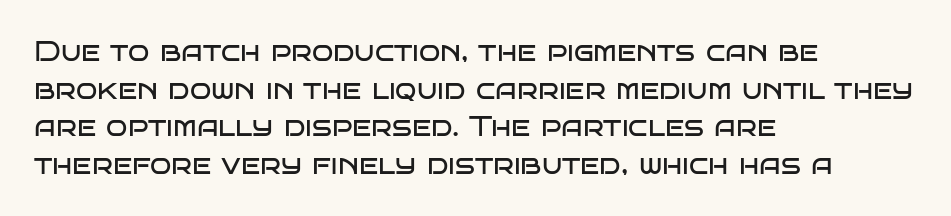
{"serif": "no", "italic": "no", "bold": "no", "weight": "regular", "width": "wide", "stroke_contrast": "low", "x_height": "large", "monospaced": "no", "underline": "no", "align": "left", "line_spacing": "normal", "line_spacing_ratio": 1.34, "letter_spacing": "normal", "letter_spacing_em": 0.0, "glyph_px": 28}
